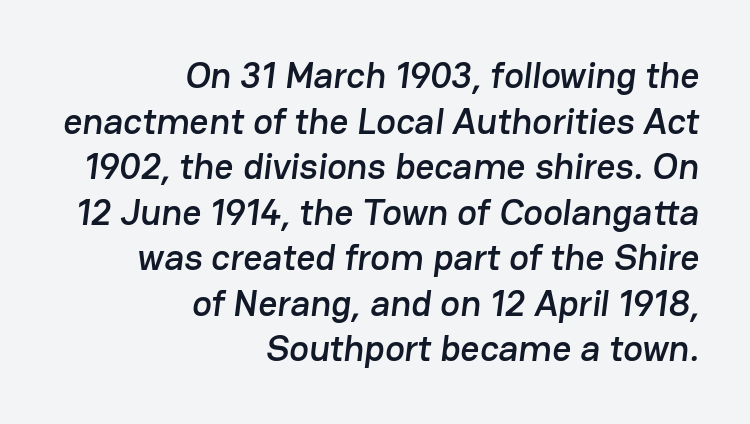
{"serif": "no", "width": "normal", "stroke_contrast": "low", "x_height": "medium", "monospaced": "no", "underline": "no", "align": "right", "line_spacing_ratio": 1.23, "letter_spacing": "normal", "letter_spacing_em": 0.0, "glyph_px": 37}
